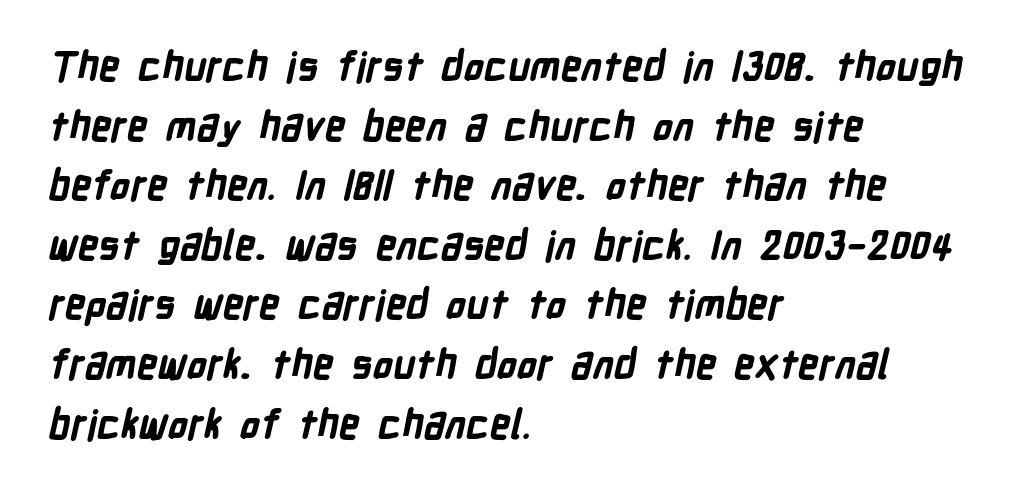
{"serif": "no", "bold": "yes", "weight": "bold", "width": "condensed", "stroke_contrast": "low", "x_height": "medium", "monospaced": "no", "underline": "no", "align": "left", "line_spacing": "normal", "line_spacing_ratio": 1.49, "letter_spacing": "normal", "letter_spacing_em": 0.0, "glyph_px": 40}
